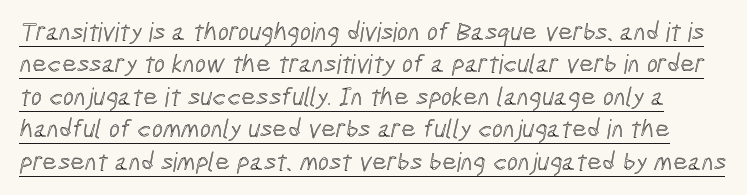
Q: Is the text underlined? A: Yes.
Q: Is the spacing between letters normal or unusually wide? A: Normal.
Q: Is the spacing between lines tight, normal or loose? A: Normal.
